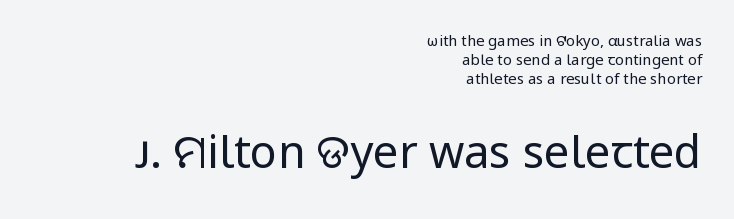
The image shows 45 px regular-weight sans-serif type, upright; set right-aligned, normal line spacing (1.28x), normal letter spacing, not underlined; the second (bottom) block is 3.0x larger; low stroke contrast and a medium x-height.
